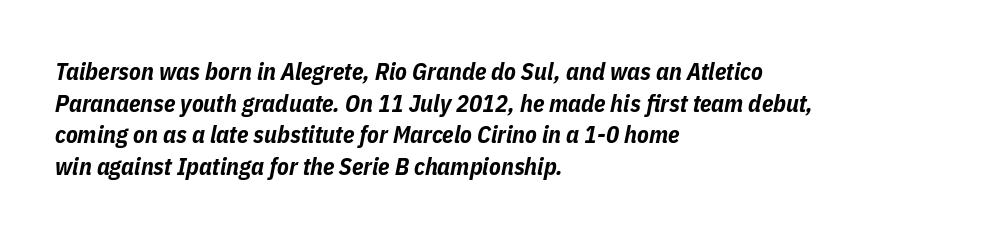
Q: Is the text bold? A: Yes.
Q: Is the text italic (slanted)? A: Yes, it leans right by about 11 degrees.
Q: Is the text underlined? A: No.
Q: How is the paragraph aligned? A: Left-aligned.
Q: Is the spacing between letters normal or unusually wide? A: Normal.
Q: Is the spacing between lines tight, normal or loose? A: Normal.
